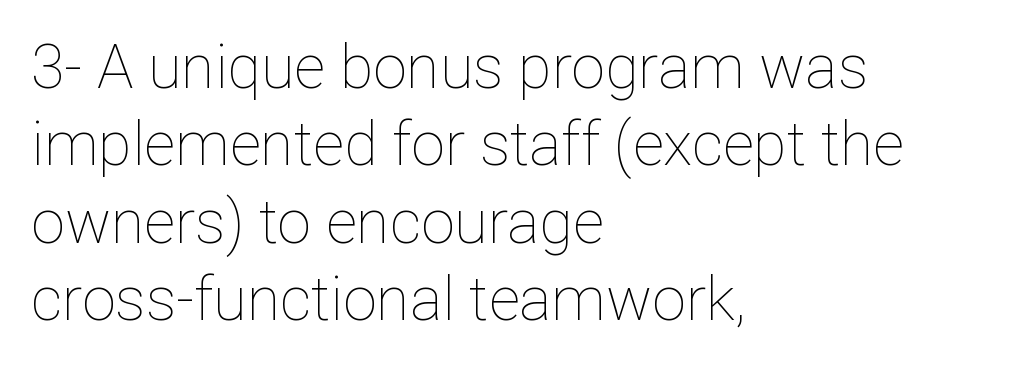
Q: Is the text bold? A: No.
Q: Is the text italic (slanted)? A: No, it is upright.
Q: Is the text underlined? A: No.
Q: How is the paragraph aligned? A: Left-aligned.
Q: Is the spacing between letters normal or unusually wide? A: Normal.
Q: Is the spacing between lines tight, normal or loose? A: Normal.
Q: Width (condensed, normal, or wide)? A: Normal.
Q: Stroke contrast? A: Low.
Q: x-height? A: Medium.
Q: Monospaced? A: No.
